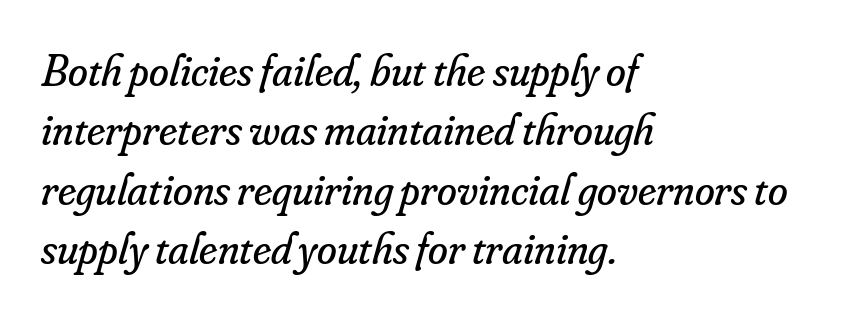
{"serif": "yes", "italic": "yes", "lean": "right", "slant_degrees": 16, "bold": "no", "weight": "regular", "width": "normal", "stroke_contrast": "low", "x_height": "small", "monospaced": "no", "underline": "no", "align": "left", "line_spacing": "normal", "line_spacing_ratio": 1.32, "letter_spacing": "normal", "letter_spacing_em": 0.0, "glyph_px": 45}
